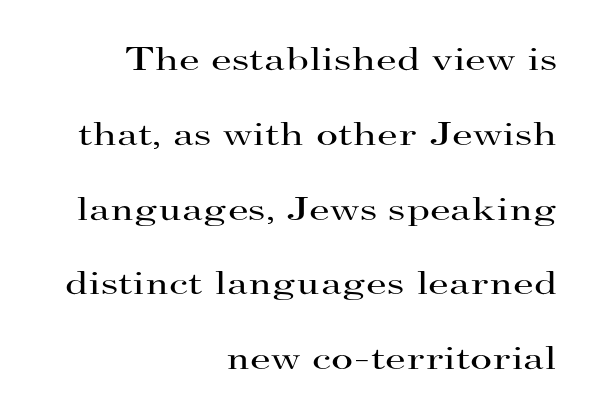
{"serif": "yes", "italic": "no", "bold": "no", "weight": "regular", "width": "wide", "stroke_contrast": "high", "x_height": "small", "monospaced": "no", "underline": "no", "align": "right", "line_spacing": "loose", "line_spacing_ratio": 2.2, "letter_spacing": "normal", "letter_spacing_em": 0.0, "glyph_px": 34}
